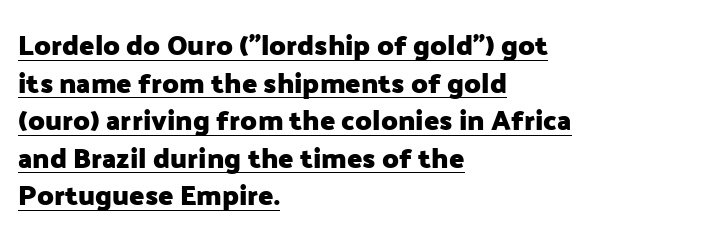
The image shows 28 px heavy sans-serif type, upright; set left-aligned, normal line spacing (1.34x), normal letter spacing, underlined; low stroke contrast and a medium x-height.
